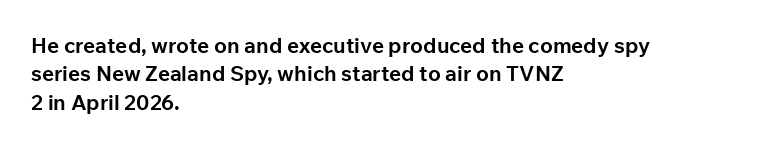
{"italic": "no", "bold": "yes", "underline": "no", "align": "left", "line_spacing": "normal", "line_spacing_ratio": 1.35, "letter_spacing": "normal", "letter_spacing_em": 0.0, "glyph_px": 21}
